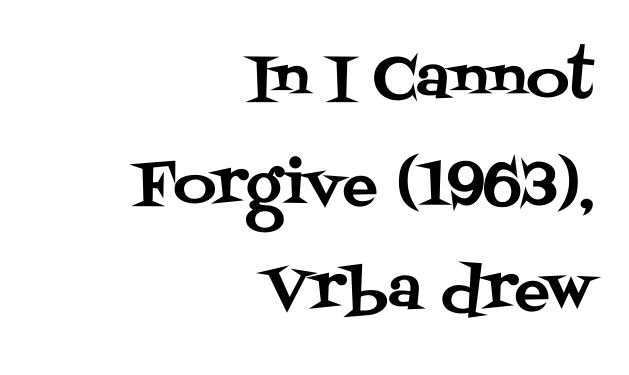
{"serif": "yes", "italic": "no", "width": "normal", "stroke_contrast": "medium", "x_height": "large", "monospaced": "no", "underline": "no", "align": "right", "line_spacing_ratio": 1.79, "letter_spacing": "normal", "letter_spacing_em": 0.0, "glyph_px": 59}
